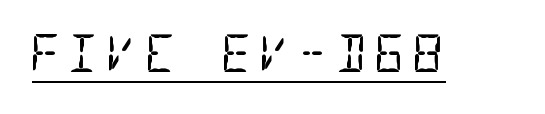
Nothing sits at the stroke ends, so this counts as sans-serif. A rule runs beneath these lines of type. Weight: in the light-to-regular range. A typesetter would call this monospace, since all characters share one set width.
